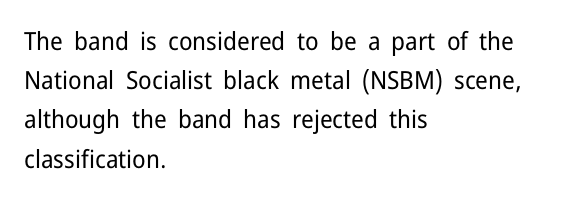
The image shows 25 px text type, upright; set left-aligned, normal line spacing (1.57x), normal letter spacing, not underlined.
